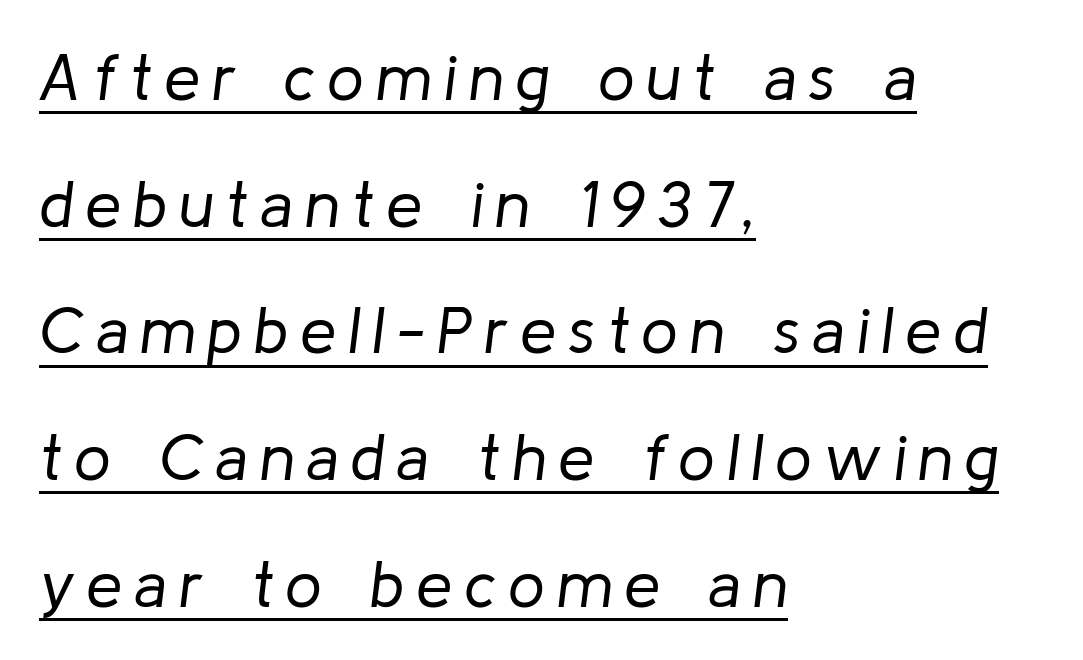
The image shows 65 px regular-weight type, italic (leaning right); set left-aligned, loose line spacing (1.95x), underlined; low stroke contrast and a medium x-height.
